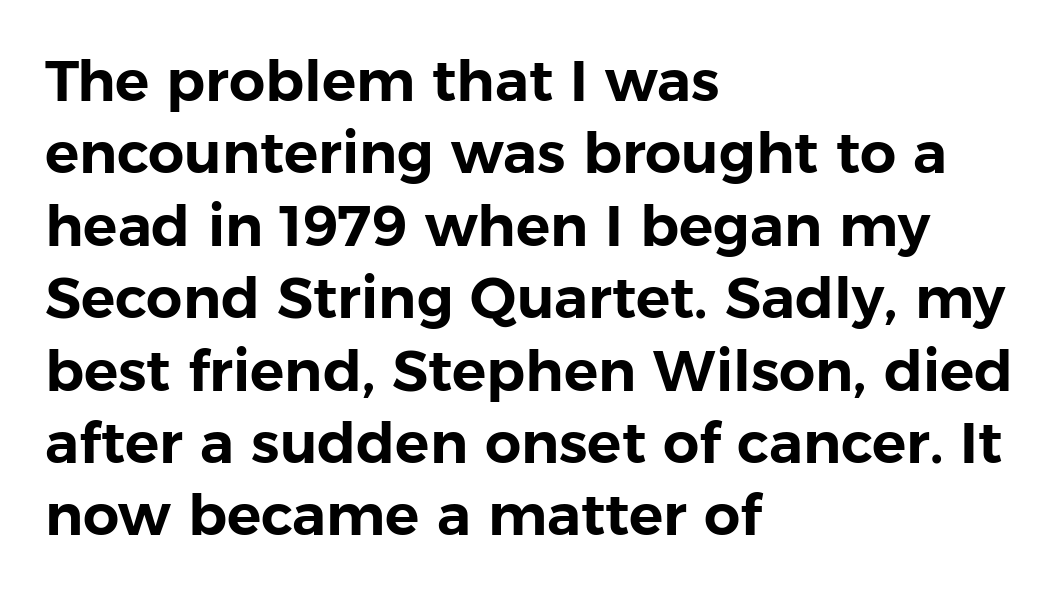
Q: Is the text italic (slanted)? A: No, it is upright.
Q: Is the typeface a serif or a sans-serif typeface? A: Sans-serif.
Q: Is the text underlined? A: No.
Q: How is the paragraph aligned? A: Left-aligned.
Q: Is the spacing between letters normal or unusually wide? A: Normal.
Q: Is the spacing between lines tight, normal or loose? A: Normal.
Q: Width (condensed, normal, or wide)? A: Normal.
Q: Stroke contrast? A: Low.
Q: x-height? A: Medium.
Q: Monospaced? A: No.
